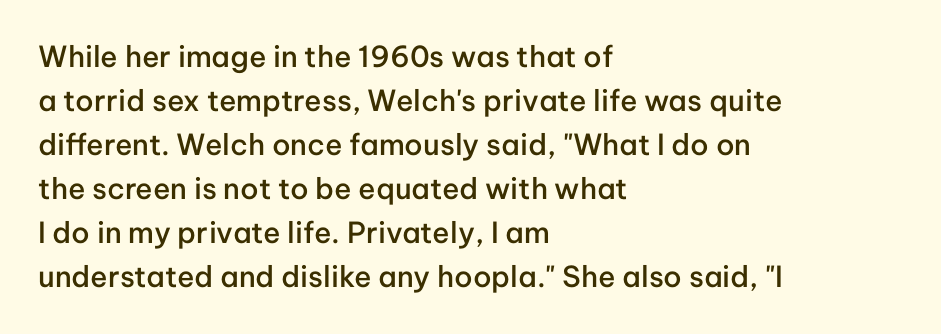
The image shows 29 px semibold sans-serif type, upright; set left-aligned, normal line spacing (1.52x), normal letter spacing, not underlined; low stroke contrast and a medium x-height.
